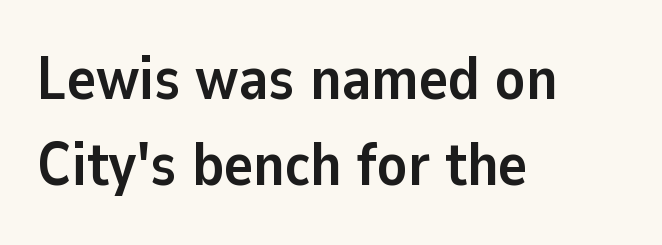
Q: Is the text bold? A: Yes.
Q: Is the text italic (slanted)? A: No, it is upright.
Q: Is the typeface a serif or a sans-serif typeface? A: Sans-serif.
Q: Is the text underlined? A: No.
Q: How is the paragraph aligned? A: Left-aligned.
Q: Is the spacing between letters normal or unusually wide? A: Normal.
Q: Is the spacing between lines tight, normal or loose? A: Normal.
Q: Width (condensed, normal, or wide)? A: Normal.
Q: Stroke contrast? A: Low.
Q: x-height? A: Medium.
Q: Monospaced? A: No.
